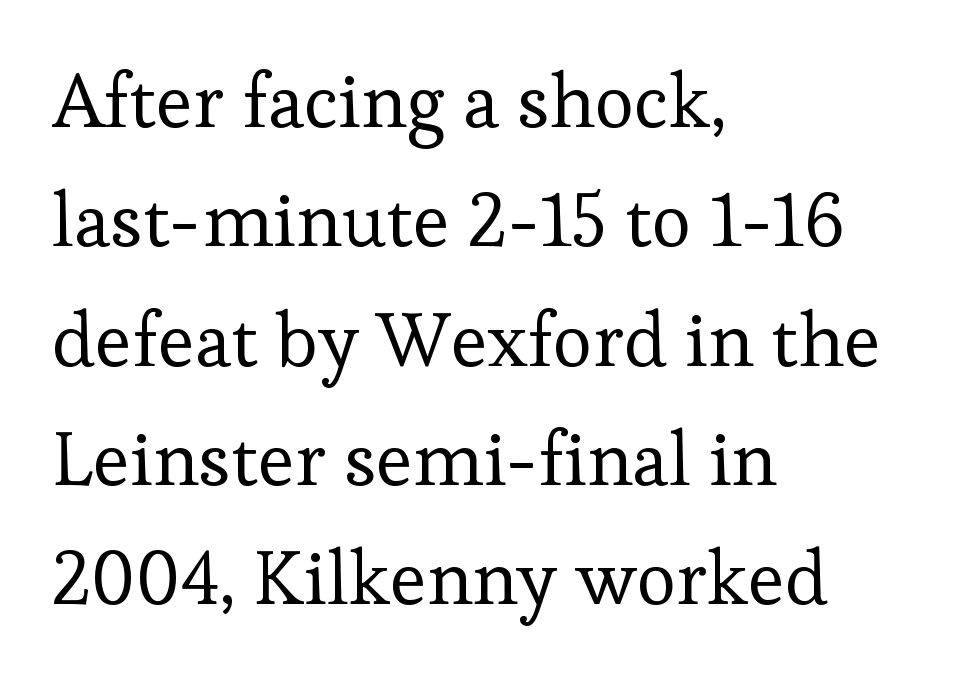
The image shows 76 px regular-weight serif type, upright; set left-aligned, normal line spacing (1.57x), normal letter spacing, not underlined; low stroke contrast and a medium x-height.
